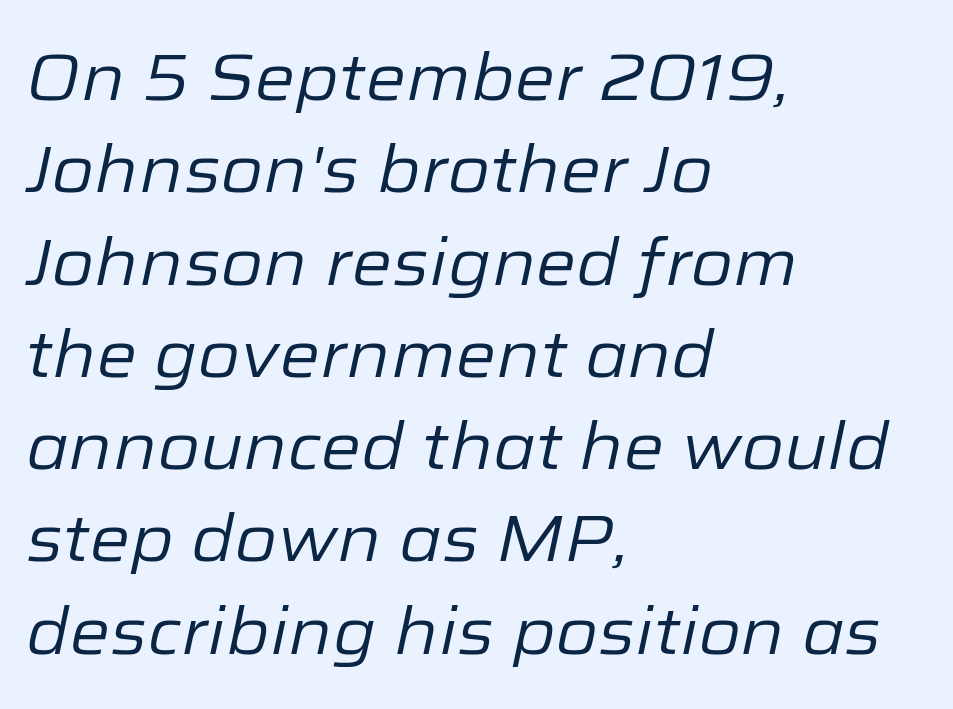
Q: Is the text bold? A: No.
Q: Is the text italic (slanted)? A: Yes, it leans right by about 12 degrees.
Q: Is the text underlined? A: No.
Q: How is the paragraph aligned? A: Left-aligned.
Q: Is the spacing between letters normal or unusually wide? A: Normal.
Q: Is the spacing between lines tight, normal or loose? A: Normal.
Q: Width (condensed, normal, or wide)? A: Normal.
Q: Stroke contrast? A: Low.
Q: x-height? A: Medium.
Q: Monospaced? A: No.
